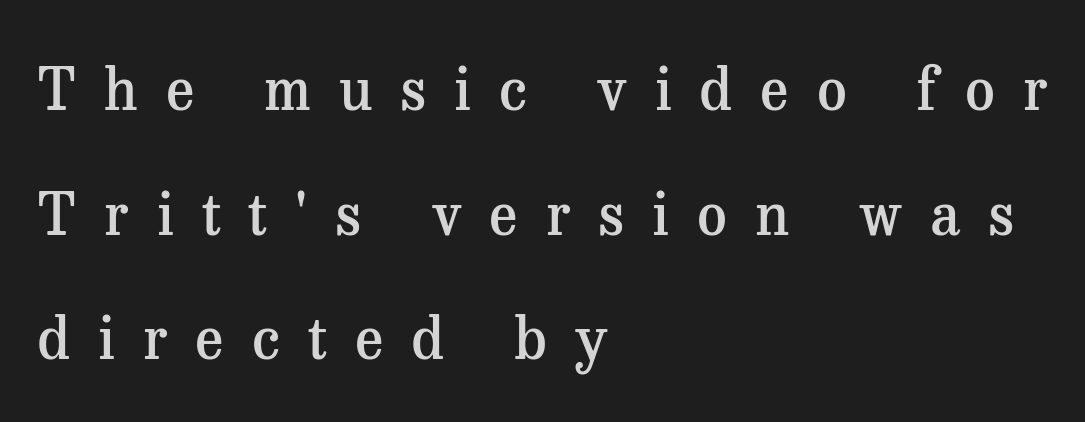
The image shows 58 px semibold serif type, upright; set left-aligned, loose line spacing (2.15x), unusually wide letter spacing (+0.48 em), not underlined; medium stroke contrast and a medium x-height.
